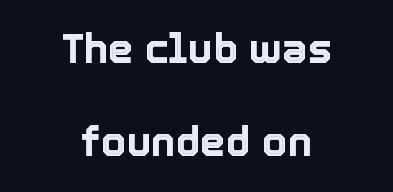
{"italic": "no", "width": "normal", "x_height": "medium", "monospaced": "no", "underline": "no", "align": "center", "line_spacing": "loose", "line_spacing_ratio": 2.28, "letter_spacing": "normal", "letter_spacing_em": 0.0, "glyph_px": 41}
